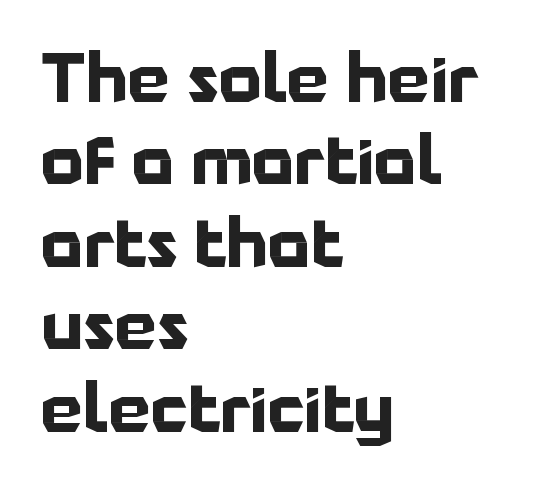
The image shows 67 px bold sans-serif type, upright; set left-aligned, line spacing 1.23x, normal letter spacing, not underlined; low stroke contrast and a medium x-height.
